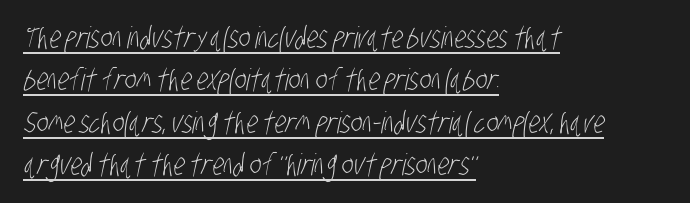
The image shows 30 px light, condensed sans-serif type; set left-aligned, normal line spacing (1.41x), normal letter spacing, underlined; low stroke contrast and a large x-height.
